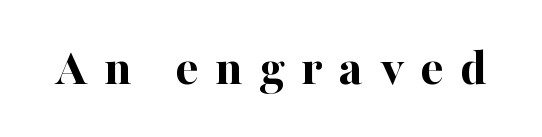
{"serif": "yes", "italic": "no", "bold": "yes", "weight": "bold", "width": "normal", "stroke_contrast": "high", "x_height": "medium", "monospaced": "no", "underline": "no", "letter_spacing": "wide", "letter_spacing_em": 0.3, "glyph_px": 54}
